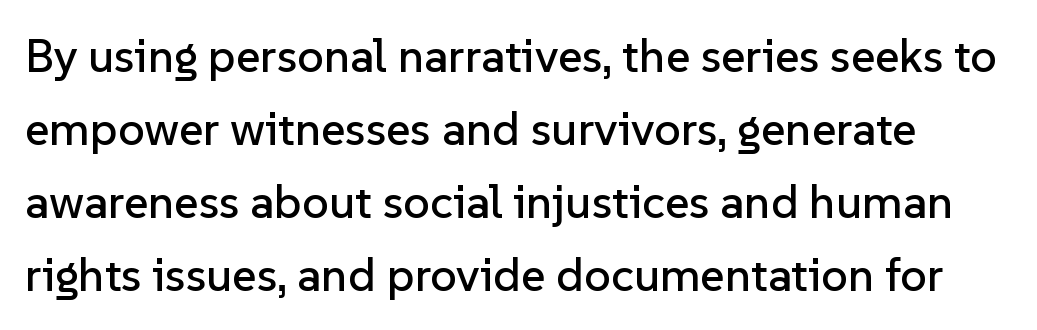
{"serif": "no", "italic": "no", "width": "normal", "stroke_contrast": "low", "x_height": "medium", "monospaced": "no", "underline": "no", "line_spacing": "normal", "line_spacing_ratio": 1.55, "letter_spacing": "normal", "letter_spacing_em": 0.0, "glyph_px": 47}
